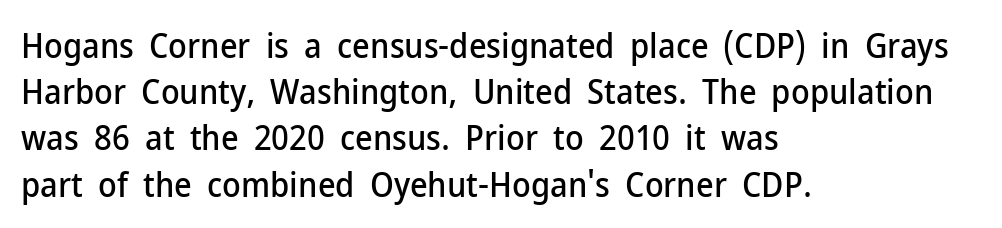
Q: Is the text italic (slanted)? A: No, it is upright.
Q: Is the typeface a serif or a sans-serif typeface? A: Sans-serif.
Q: Is the text underlined? A: No.
Q: How is the paragraph aligned? A: Left-aligned.
Q: Is the spacing between letters normal or unusually wide? A: Normal.
Q: Is the spacing between lines tight, normal or loose? A: Normal.
Q: Width (condensed, normal, or wide)? A: Normal.
Q: Stroke contrast? A: Low.
Q: x-height? A: Medium.
Q: Monospaced? A: No.
